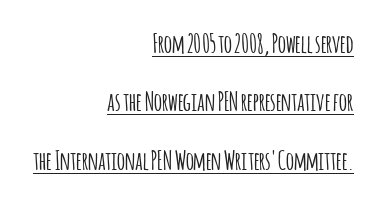
Q: Is the text italic (slanted)? A: No, it is upright.
Q: Is the text underlined? A: Yes.
Q: How is the paragraph aligned? A: Right-aligned.
Q: Is the spacing between letters normal or unusually wide? A: Normal.
Q: Is the spacing between lines tight, normal or loose? A: Loose.
